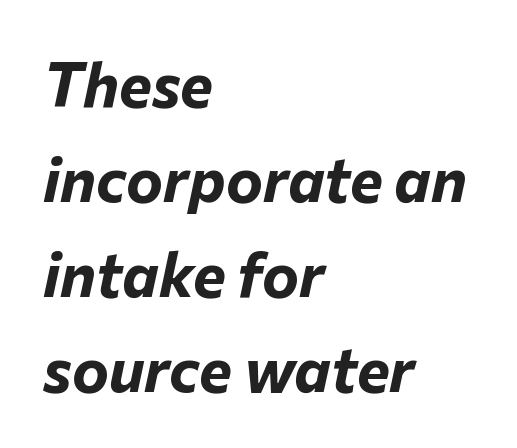
The image shows 62 px bold type, italic (leaning right); set left-aligned, normal line spacing (1.53x), normal letter spacing, not underlined; low stroke contrast and a medium x-height.
